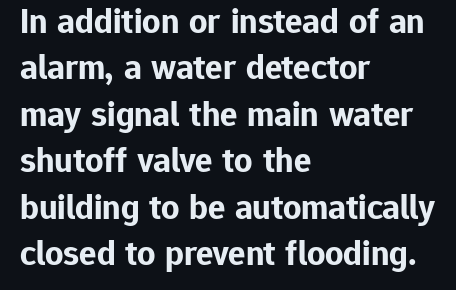
Q: Is the text bold? A: Yes.
Q: Is the text italic (slanted)? A: No, it is upright.
Q: Is the typeface a serif or a sans-serif typeface? A: Sans-serif.
Q: Is the text underlined? A: No.
Q: How is the paragraph aligned? A: Left-aligned.
Q: Is the spacing between letters normal or unusually wide? A: Normal.
Q: Is the spacing between lines tight, normal or loose? A: Normal.
Q: Width (condensed, normal, or wide)? A: Normal.
Q: Stroke contrast? A: Low.
Q: x-height? A: Medium.
Q: Monospaced? A: No.
